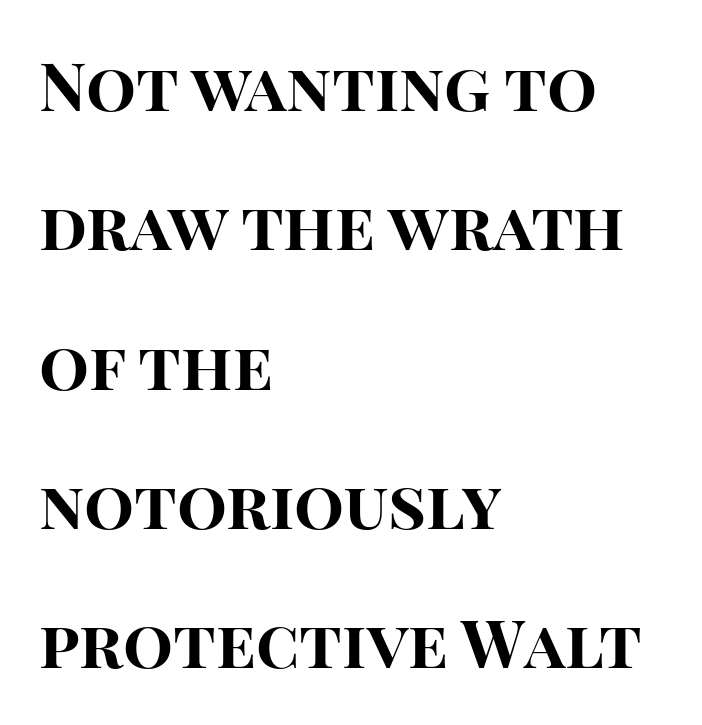
The letters advance in unequal steps, a hallmark of proportional type. Unlike italic type, these characters show no tilt at all. Airy leading. Each row of text sits above clean, open space. These lines are composed in type without serifs. Short note: letters normally spaced.
